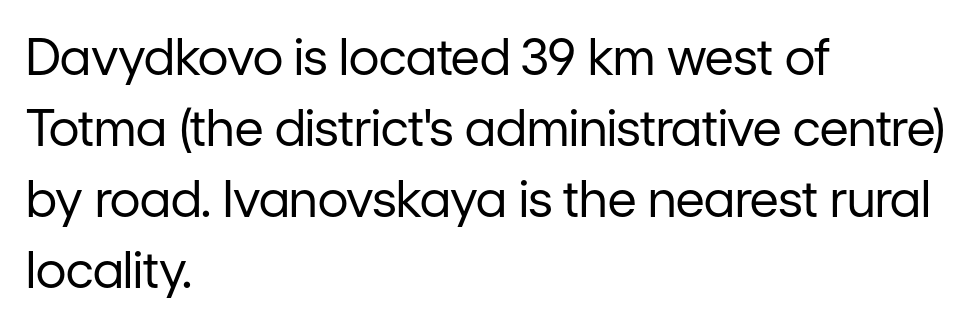
{"serif": "no", "italic": "no", "bold": "no", "weight": "regular", "width": "normal", "stroke_contrast": "low", "x_height": "medium", "monospaced": "no", "underline": "no", "align": "left", "line_spacing": "normal", "line_spacing_ratio": 1.42, "letter_spacing": "normal", "letter_spacing_em": 0.0, "glyph_px": 50}
